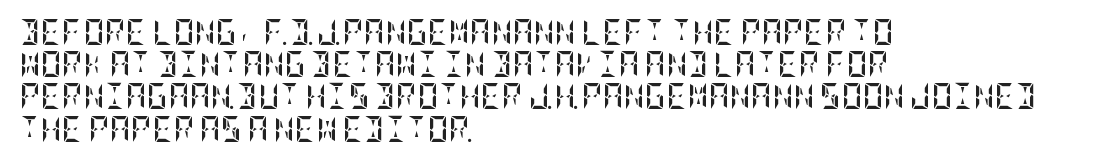
The image shows 26 px bold type, upright; set left-aligned, line spacing 1.24x, normal letter spacing, not underlined.
